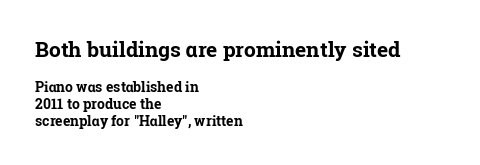
Q: Is the text bold? A: Yes.
Q: Is the text italic (slanted)? A: No, it is upright.
Q: Is the text underlined? A: No.
Q: How is the paragraph aligned? A: Left-aligned.
Q: Is the spacing between letters normal or unusually wide? A: Normal.
Q: Which block of text is set in a larger size, the first (top) or the second (bottom)? A: The first (top) one.
